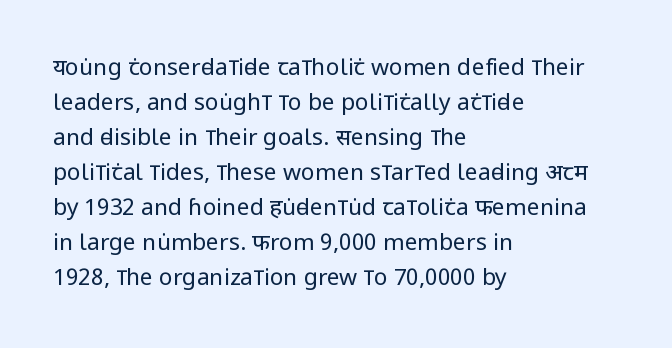
{"italic": "no", "bold": "no", "underline": "no", "align": "left", "line_spacing": "normal", "line_spacing_ratio": 1.52, "letter_spacing": "normal", "letter_spacing_em": 0.0, "glyph_px": 23}
